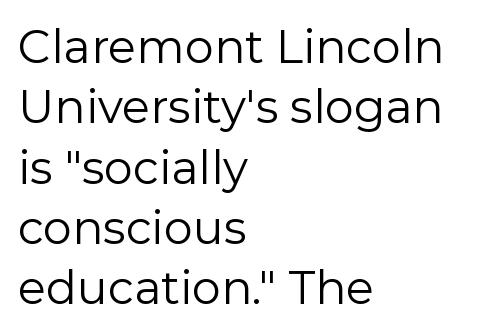
Only glyphs here, with clear space below each row. The lines in this sample share a left origin and differ only in where they stop. Designer's note — italics off, roman on. The rendering keeps characters at their native spacing. Think of a printed novel: that variable character pitch is what you see here. Notice how descenders clear the ascenders below comfortably — that's standard leading.
